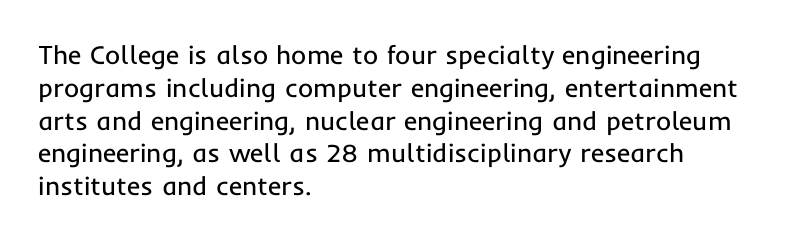
Check the space under the baseline: it is left empty. Posture: upright roman. Is the type heavy? It reads as light-to-regular instead. One-word summary of the alignment: left. The line-height multiplier appears to be the usual default.
